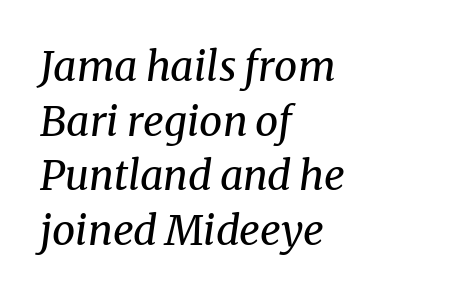
Q: Is the text bold? A: No.
Q: Is the text italic (slanted)? A: Yes, it leans right by about 8 degrees.
Q: Is the typeface a serif or a sans-serif typeface? A: Serif.
Q: Is the text underlined? A: No.
Q: How is the paragraph aligned? A: Left-aligned.
Q: Is the spacing between letters normal or unusually wide? A: Normal.
Q: Is the spacing between lines tight, normal or loose? A: Normal.
Q: Width (condensed, normal, or wide)? A: Normal.
Q: Stroke contrast? A: Medium.
Q: x-height? A: Medium.
Q: Monospaced? A: No.
